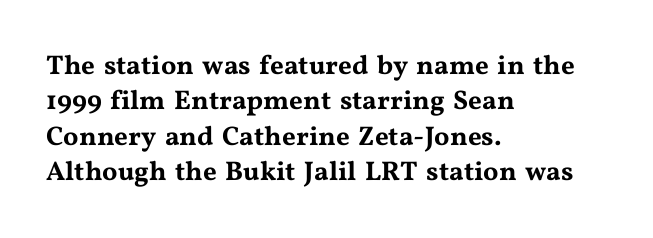
{"italic": "no", "underline": "no", "align": "left", "line_spacing": "normal", "line_spacing_ratio": 1.31, "letter_spacing": "normal", "letter_spacing_em": 0.0, "glyph_px": 27}
